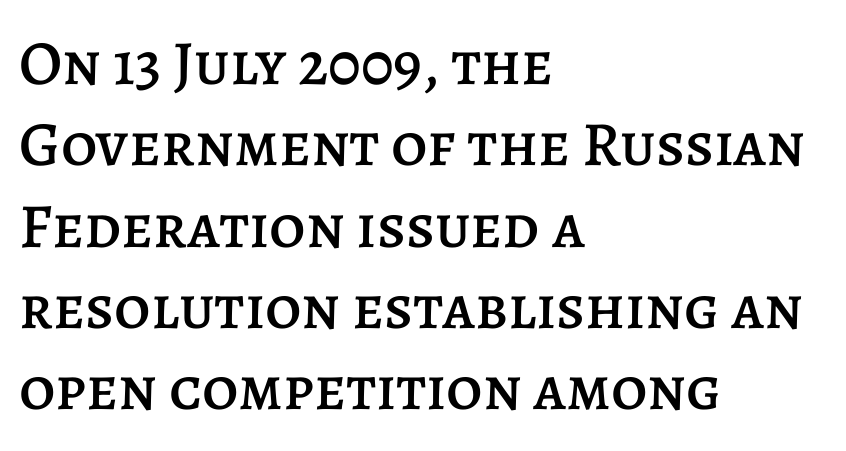
Q: Is the text italic (slanted)? A: No, it is upright.
Q: Is the text underlined? A: No.
Q: How is the paragraph aligned? A: Left-aligned.
Q: Is the spacing between letters normal or unusually wide? A: Normal.
Q: Is the spacing between lines tight, normal or loose? A: Normal.
Q: Width (condensed, normal, or wide)? A: Normal.
Q: Stroke contrast? A: Low.
Q: x-height? A: Large.
Q: Monospaced? A: No.
